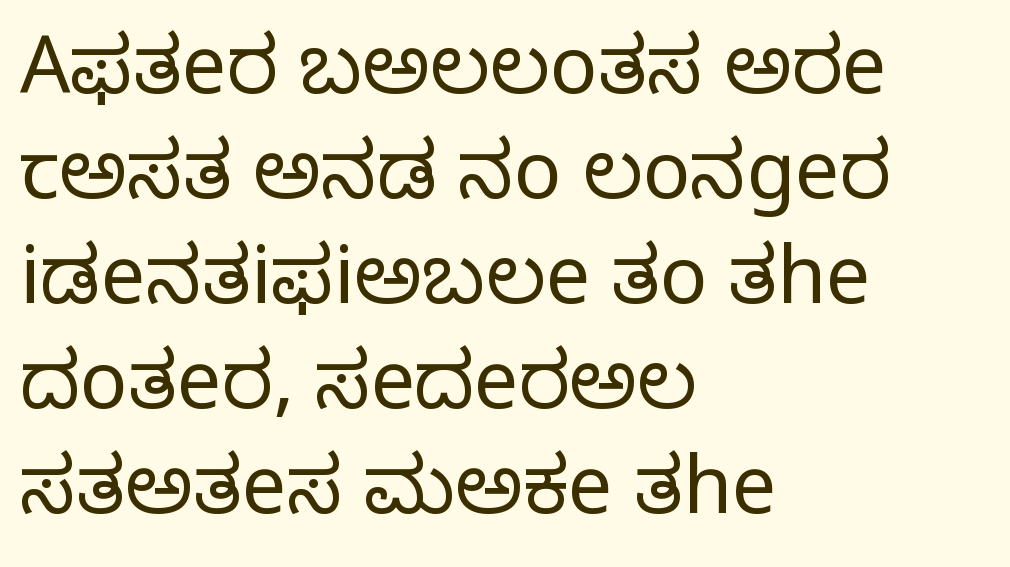
Q: Is the text bold? A: No.
Q: Is the text italic (slanted)? A: No, it is upright.
Q: Is the typeface a serif or a sans-serif typeface? A: Serif.
Q: Is the text underlined? A: No.
Q: How is the paragraph aligned? A: Left-aligned.
Q: Is the spacing between letters normal or unusually wide? A: Normal.
Q: Is the spacing between lines tight, normal or loose? A: Normal.
Q: Width (condensed, normal, or wide)? A: Normal.
Q: Stroke contrast? A: Low.
Q: x-height? A: Large.
Q: Monospaced? A: No.
